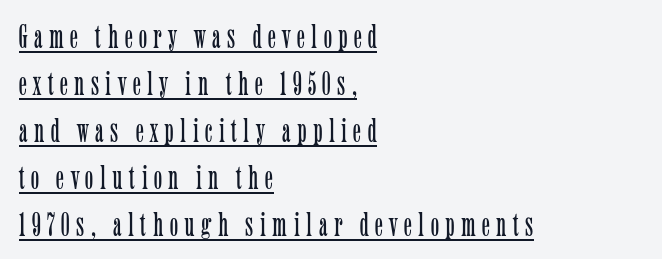
The image shows 34 px light, condensed serif type, upright; set left-aligned, normal line spacing (1.38x), underlined; low stroke contrast and a medium x-height.
